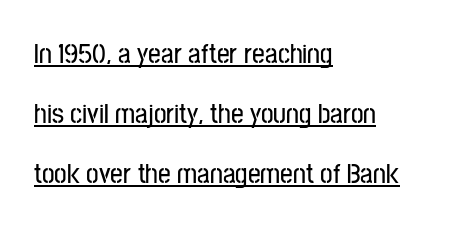
{"serif": "no", "italic": "no", "width": "condensed", "stroke_contrast": "low", "x_height": "medium", "monospaced": "no", "underline": "yes", "align": "left", "line_spacing": "loose", "line_spacing_ratio": 2.14, "letter_spacing": "normal", "letter_spacing_em": 0.0, "glyph_px": 28}
